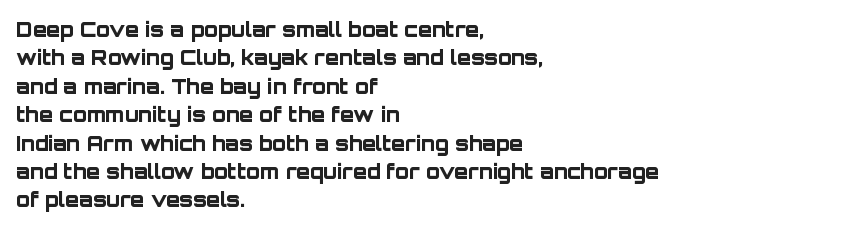
Has an underline been added? It has not. Here the glyphs are tracked normally, forming tight word shapes. Compared with typical paragraphs, the rows here are spaced about the same. The characters look thick and weighty, a clear bold.
